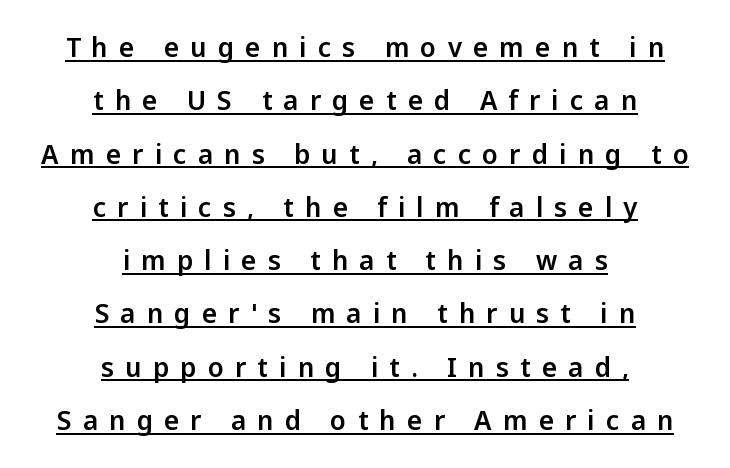
Q: Is the text italic (slanted)? A: No, it is upright.
Q: Is the text underlined? A: Yes.
Q: How is the paragraph aligned? A: Centered.
Q: Is the spacing between letters normal or unusually wide? A: Unusually wide.
Q: Is the spacing between lines tight, normal or loose? A: Loose.
